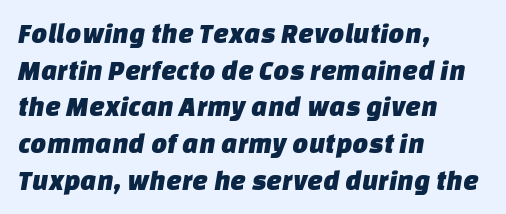
The image shows 28 px sans-serif type; set left-aligned, normal line spacing (1.31x), normal letter spacing, not underlined; low stroke contrast and a large x-height.
